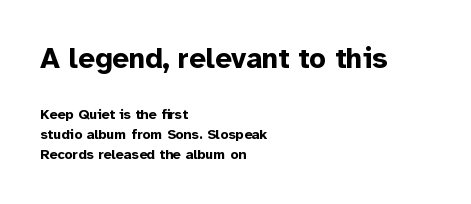
This is sans-serif lettering, the kind often seen on screens and signage. Words appear dense and cohesive because spacing is normal. The paragraph has a hard left edge and a soft right edge. Think of a printed novel: that variable character pitch is what you see here.
